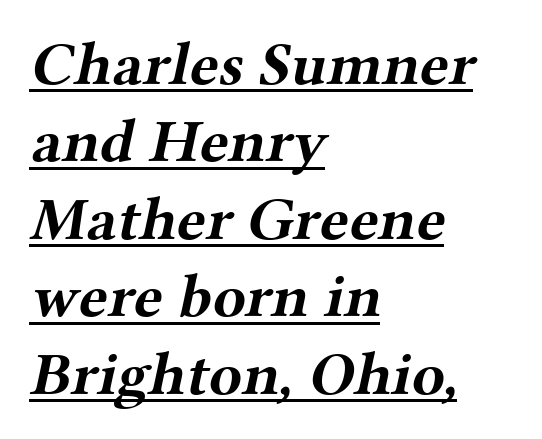
Spacing between characters is what you'd get straight out of the box. In terms of leading, this rendering sits right in the middle. The face used here is proportionally spaced, like ordinary book or web type. Classification — serif.
